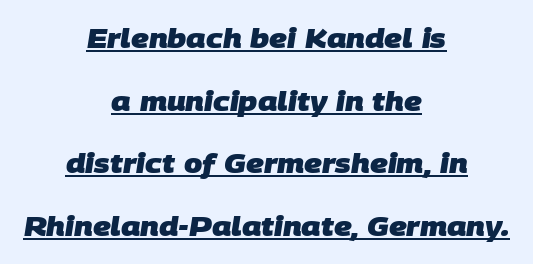
The image shows 26 px bold type; set centered, loose line spacing (2.41x), normal letter spacing, underlined.
